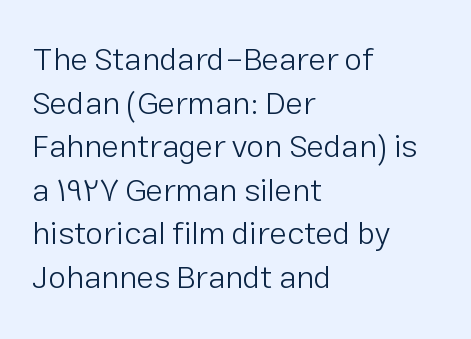
Looks like regular typesetting: each glyph gets only the width it needs. The lines in this sample share a left origin and differ only in where they stop. Is there much room between lines? A standard amount, neither cramped nor airy. Descender tails drop into unmarked territory. Nothing heavy about these letters — not bold at all.
